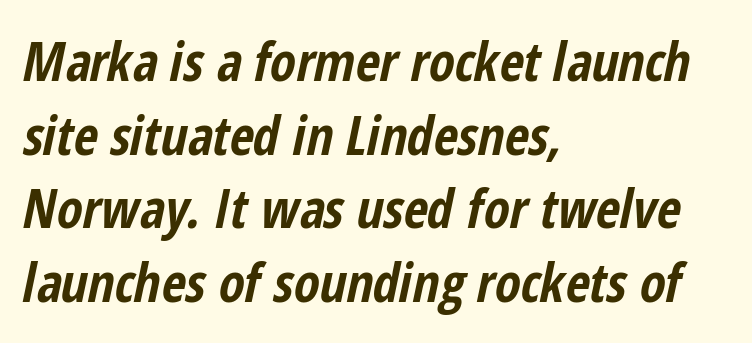
The image shows 53 px bold, condensed type, italic (leaning right); set left-aligned, normal line spacing (1.39x), normal letter spacing, not underlined; low stroke contrast and a medium x-height.
